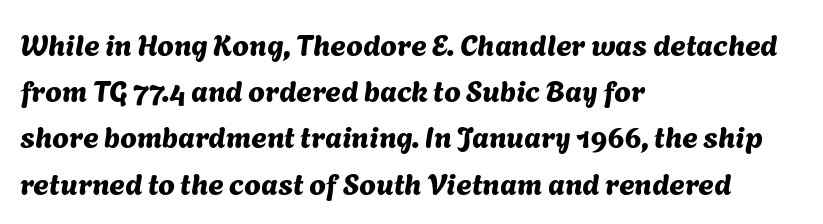
Q: Is the typeface a serif or a sans-serif typeface? A: Sans-serif.
Q: Is the text underlined? A: No.
Q: How is the paragraph aligned? A: Left-aligned.
Q: Is the spacing between letters normal or unusually wide? A: Normal.
Q: Is the spacing between lines tight, normal or loose? A: Normal.
Q: Width (condensed, normal, or wide)? A: Normal.
Q: Stroke contrast? A: Medium.
Q: x-height? A: Medium.
Q: Monospaced? A: No.
